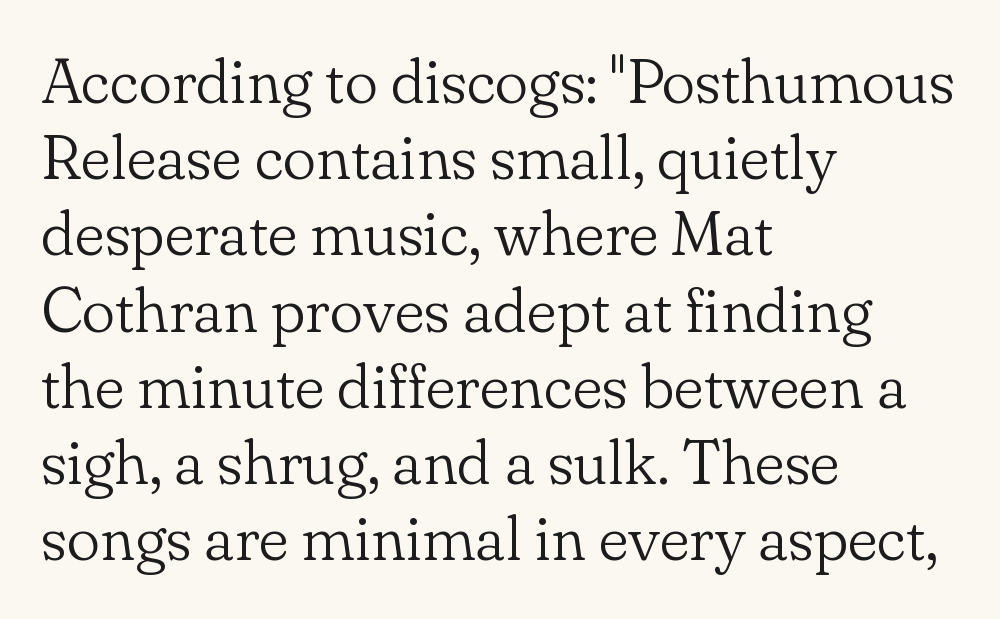
The typography opts for an upright posture over an oblique one. The text was rendered using a seriffed face with decorative stroke endings. Caption: standard tracking, unaltered. Note the varied advance widths — an 'i' is clearly narrower than an 'm'. Typeset ragged right — the left edge is the straight one. The face looks like a standard text weight, possibly lighter.
